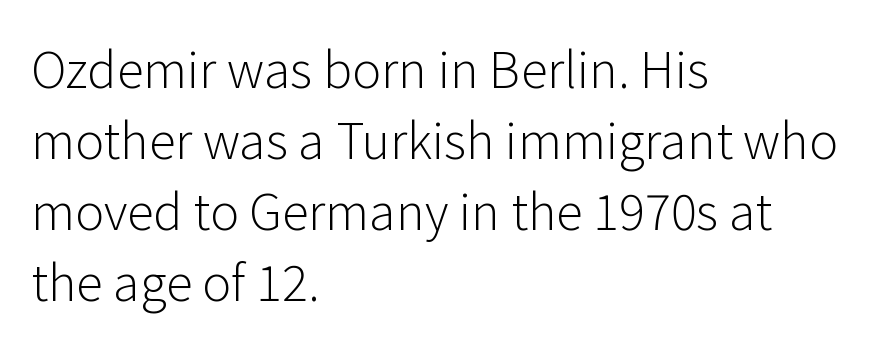
Q: Is the text bold? A: No.
Q: Is the text italic (slanted)? A: No, it is upright.
Q: Is the typeface a serif or a sans-serif typeface? A: Sans-serif.
Q: Is the text underlined? A: No.
Q: How is the paragraph aligned? A: Left-aligned.
Q: Is the spacing between letters normal or unusually wide? A: Normal.
Q: Is the spacing between lines tight, normal or loose? A: Normal.
Q: Width (condensed, normal, or wide)? A: Normal.
Q: Stroke contrast? A: Low.
Q: x-height? A: Medium.
Q: Monospaced? A: No.
